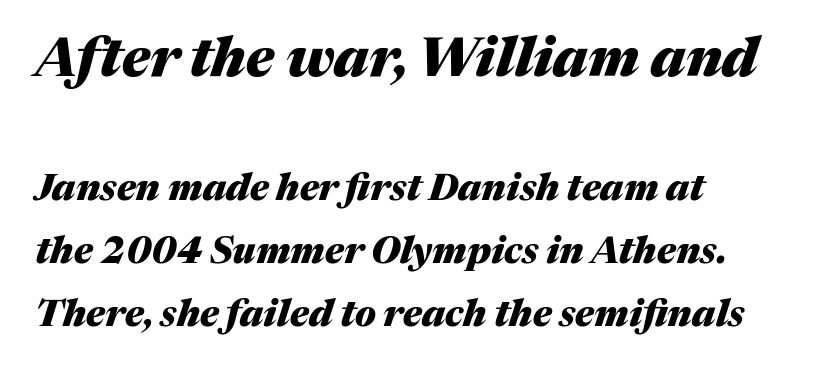
The image shows 55 px heavy type, italic (leaning right); set left-aligned, normal line spacing (1.7x), normal letter spacing, not underlined; the first (top) block is 1.49x larger; medium stroke contrast and a medium x-height.
